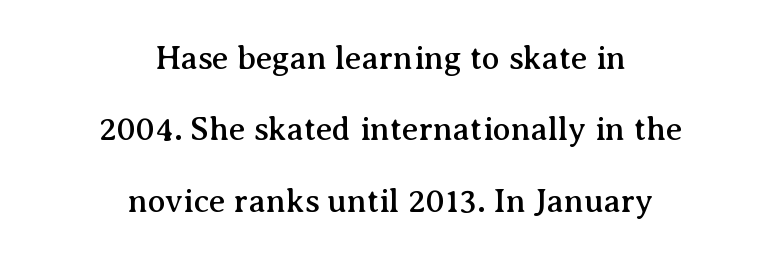
Q: Is the text italic (slanted)? A: No, it is upright.
Q: Is the typeface a serif or a sans-serif typeface? A: Serif.
Q: Is the text underlined? A: No.
Q: How is the paragraph aligned? A: Centered.
Q: Is the spacing between letters normal or unusually wide? A: Normal.
Q: Is the spacing between lines tight, normal or loose? A: Loose.
Q: Width (condensed, normal, or wide)? A: Normal.
Q: Stroke contrast? A: Medium.
Q: x-height? A: Medium.
Q: Monospaced? A: No.
